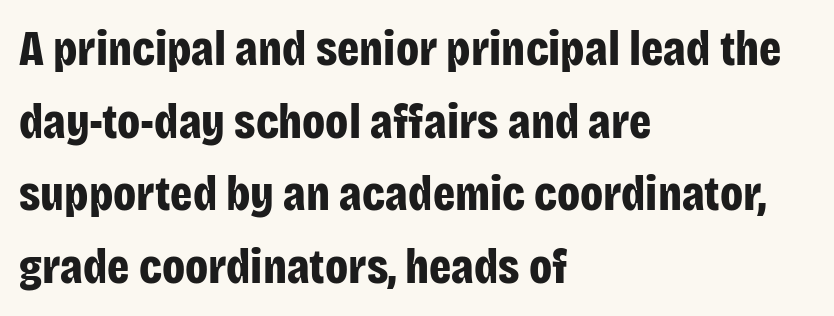
Q: Is the text bold? A: Yes.
Q: Is the text italic (slanted)? A: No, it is upright.
Q: Is the typeface a serif or a sans-serif typeface? A: Sans-serif.
Q: Is the text underlined? A: No.
Q: How is the paragraph aligned? A: Left-aligned.
Q: Is the spacing between letters normal or unusually wide? A: Normal.
Q: Is the spacing between lines tight, normal or loose? A: Normal.
Q: Width (condensed, normal, or wide)? A: Condensed.
Q: Stroke contrast? A: Low.
Q: x-height? A: Large.
Q: Monospaced? A: No.
